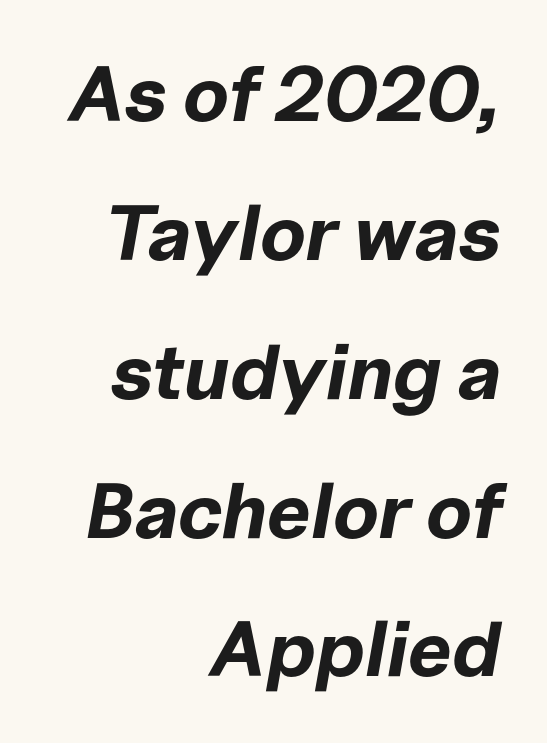
Typographic density is high because the face is bold. Beneath every word, the page is bare. The face used here has a pronounced slope to its letters. Casual observation: everything's shoved over to the right.
